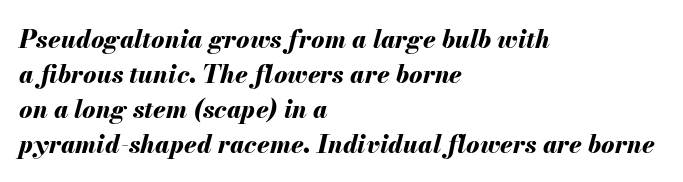
The image shows 25 px bold type, italic (leaning right); set left-aligned, normal line spacing (1.4x), normal letter spacing, not underlined.
